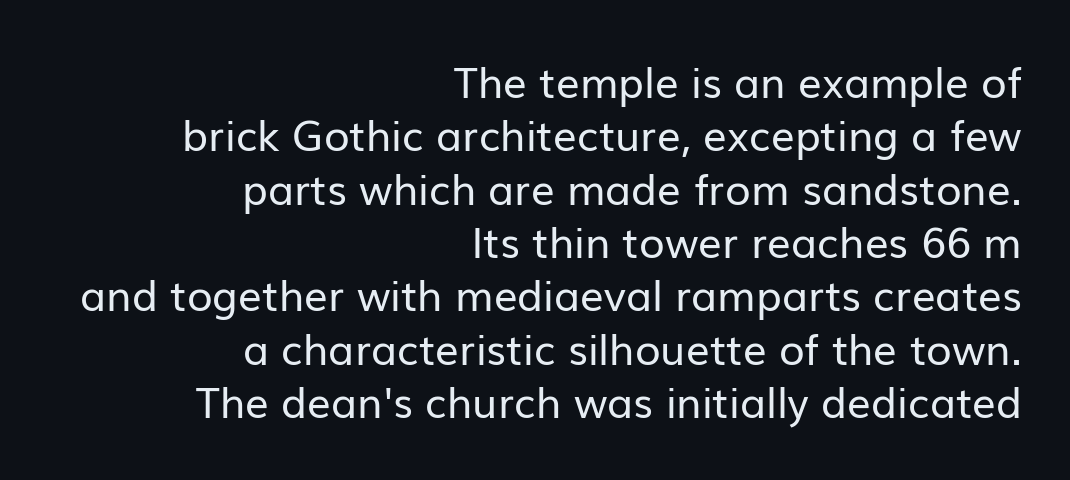
Q: Is the text bold? A: No.
Q: Is the text italic (slanted)? A: No, it is upright.
Q: Is the typeface a serif or a sans-serif typeface? A: Sans-serif.
Q: Is the text underlined? A: No.
Q: How is the paragraph aligned? A: Right-aligned.
Q: Is the spacing between letters normal or unusually wide? A: Normal.
Q: Is the spacing between lines tight, normal or loose? A: Normal.
Q: Width (condensed, normal, or wide)? A: Normal.
Q: Stroke contrast? A: Low.
Q: x-height? A: Medium.
Q: Monospaced? A: No.
